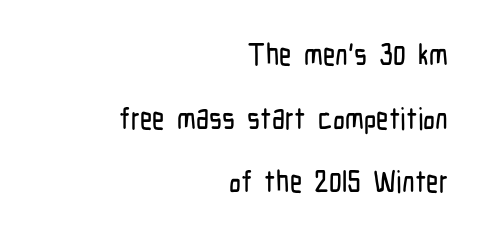
Q: Is the text italic (slanted)? A: No, it is upright.
Q: Is the typeface a serif or a sans-serif typeface? A: Sans-serif.
Q: Is the text underlined? A: No.
Q: How is the paragraph aligned? A: Right-aligned.
Q: Is the spacing between letters normal or unusually wide? A: Normal.
Q: Is the spacing between lines tight, normal or loose? A: Loose.
Q: Width (condensed, normal, or wide)? A: Condensed.
Q: Stroke contrast? A: Low.
Q: x-height? A: Medium.
Q: Monospaced? A: No.
